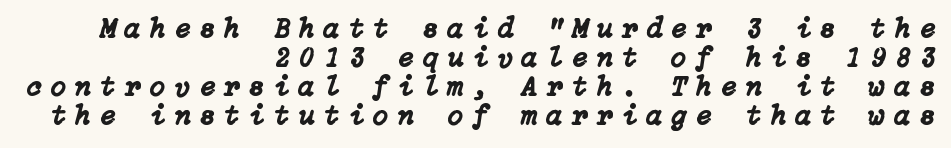
Q: Is the text italic (slanted)? A: Yes, it leans right by about 15 degrees.
Q: Is the text underlined? A: No.
Q: How is the paragraph aligned? A: Right-aligned.
Q: Is the spacing between letters normal or unusually wide? A: Unusually wide.
Q: Is the spacing between lines tight, normal or loose? A: Tight.
Q: Width (condensed, normal, or wide)? A: Normal.
Q: Stroke contrast? A: Low.
Q: x-height? A: Medium.
